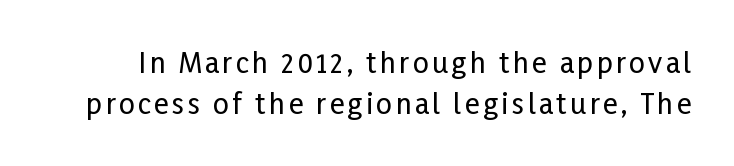
Q: Is the text italic (slanted)? A: No, it is upright.
Q: Is the typeface a serif or a sans-serif typeface? A: Sans-serif.
Q: Is the text underlined? A: No.
Q: Is the spacing between lines tight, normal or loose? A: Normal.
Q: Width (condensed, normal, or wide)? A: Condensed.
Q: Stroke contrast? A: Low.
Q: x-height? A: Medium.
Q: Monospaced? A: No.
